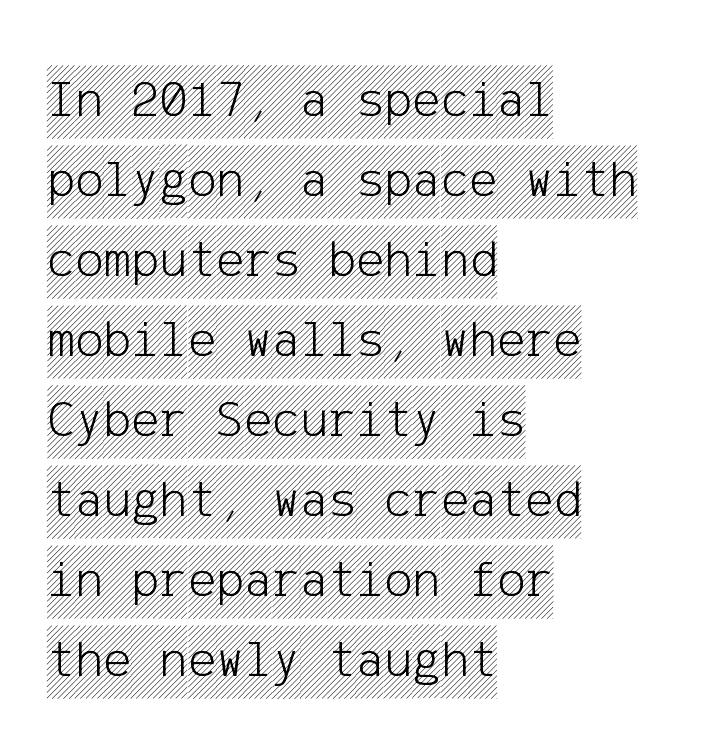
The image shows 53 px condensed type, upright; set left-aligned, normal line spacing (1.51x), normal letter spacing, not underlined; a large x-height.
